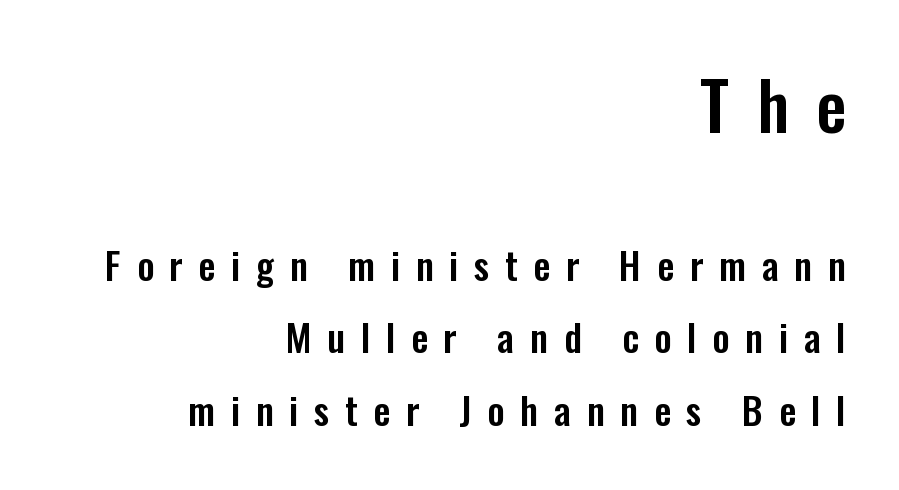
Q: Is the text italic (slanted)? A: No, it is upright.
Q: Is the typeface a serif or a sans-serif typeface? A: Sans-serif.
Q: Is the text underlined? A: No.
Q: How is the paragraph aligned? A: Right-aligned.
Q: Is the spacing between letters normal or unusually wide? A: Unusually wide.
Q: Is the spacing between lines tight, normal or loose? A: Loose.
Q: Which block of text is set in a larger size, the first (top) or the second (bottom)? A: The first (top) one.
Q: Width (condensed, normal, or wide)? A: Condensed.
Q: Stroke contrast? A: Low.
Q: x-height? A: Medium.
Q: Monospaced? A: No.
